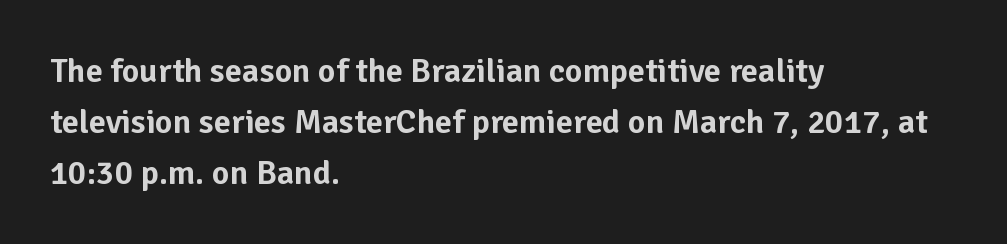
Q: Is the text italic (slanted)? A: No, it is upright.
Q: Is the typeface a serif or a sans-serif typeface? A: Sans-serif.
Q: Is the text underlined? A: No.
Q: How is the paragraph aligned? A: Left-aligned.
Q: Is the spacing between letters normal or unusually wide? A: Normal.
Q: Is the spacing between lines tight, normal or loose? A: Normal.
Q: Width (condensed, normal, or wide)? A: Normal.
Q: Stroke contrast? A: Low.
Q: x-height? A: Medium.
Q: Monospaced? A: No.
